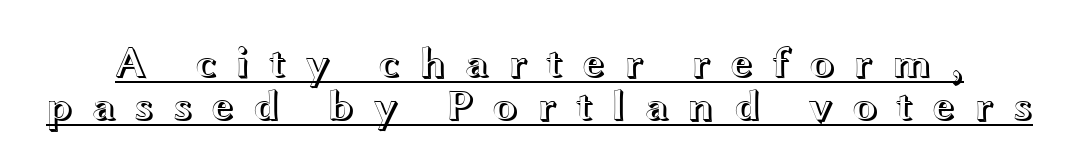
{"italic": "no", "width": "wide", "x_height": "medium", "monospaced": "no", "underline": "yes", "line_spacing": "tight", "line_spacing_ratio": 1.0, "letter_spacing": "wide", "letter_spacing_em": 0.42, "glyph_px": 43}
